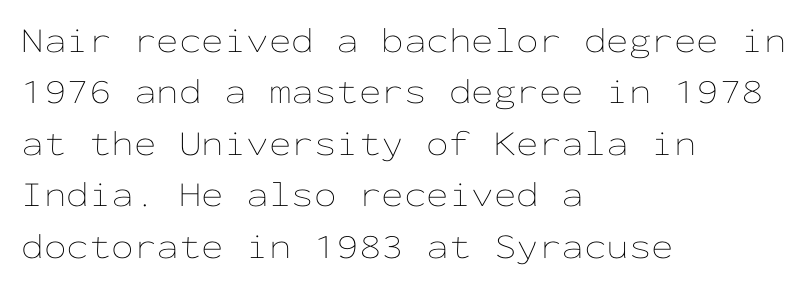
{"italic": "no", "bold": "no", "weight": "thin", "width": "wide", "stroke_contrast": "low", "x_height": "medium", "monospaced": "yes", "underline": "no", "align": "left", "line_spacing": "normal", "line_spacing_ratio": 1.43, "letter_spacing": "normal", "letter_spacing_em": 0.0, "glyph_px": 36}
